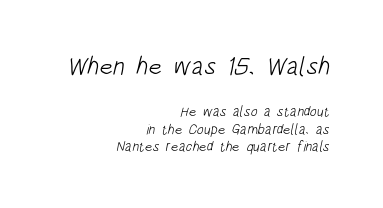
{"bold": "no", "underline": "no", "align": "right", "line_spacing_ratio": 1.22, "letter_spacing": "normal", "letter_spacing_em": 0.0, "larger_block": "first", "size_ratio": 1.79, "glyph_px": 25}
